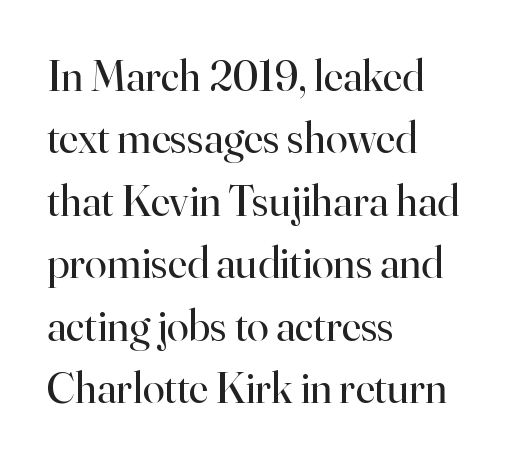
The image shows 44 px regular-weight serif type, upright; set left-aligned, normal line spacing (1.42x), normal letter spacing, not underlined; high stroke contrast and a small x-height.
